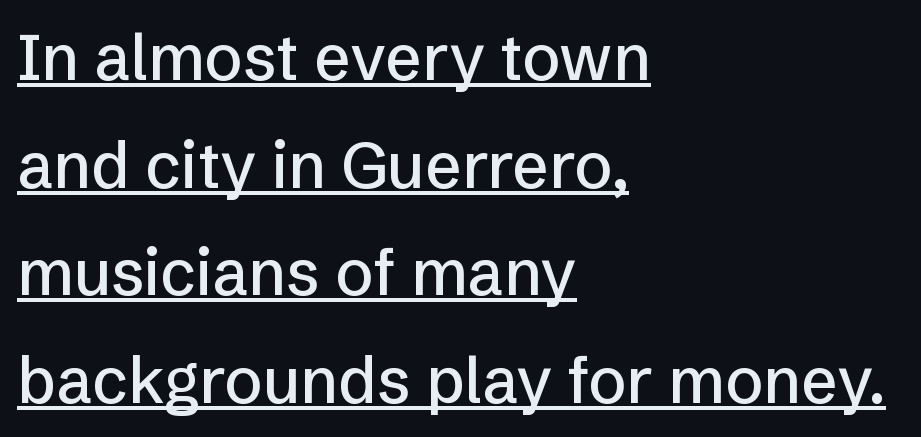
{"serif": "no", "italic": "no", "width": "normal", "stroke_contrast": "low", "x_height": "medium", "monospaced": "no", "underline": "yes", "align": "left", "line_spacing": "normal", "line_spacing_ratio": 1.68, "letter_spacing": "normal", "letter_spacing_em": 0.0, "glyph_px": 64}
